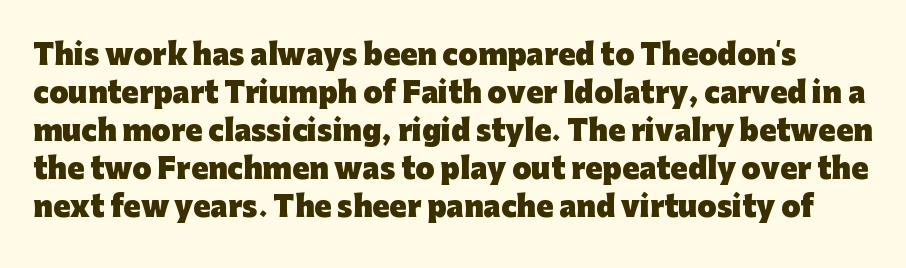
{"serif": "no", "italic": "no", "bold": "yes", "weight": "heavy", "width": "normal", "stroke_contrast": "low", "x_height": "medium", "monospaced": "no", "underline": "no", "line_spacing": "normal", "line_spacing_ratio": 1.36, "letter_spacing": "normal", "letter_spacing_em": 0.0, "glyph_px": 28}
